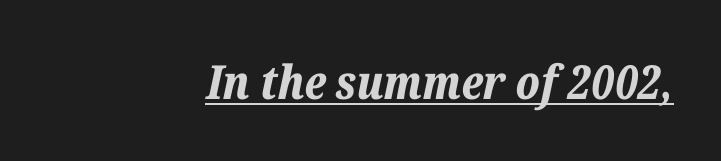
Q: Is the text bold? A: Yes.
Q: Is the text italic (slanted)? A: Yes, it leans right by about 12 degrees.
Q: Is the text underlined? A: Yes.
Q: How is the paragraph aligned? A: Right-aligned.
Q: Is the spacing between letters normal or unusually wide? A: Normal.
Q: Width (condensed, normal, or wide)? A: Normal.
Q: Stroke contrast? A: Low.
Q: x-height? A: Medium.
Q: Monospaced? A: No.
